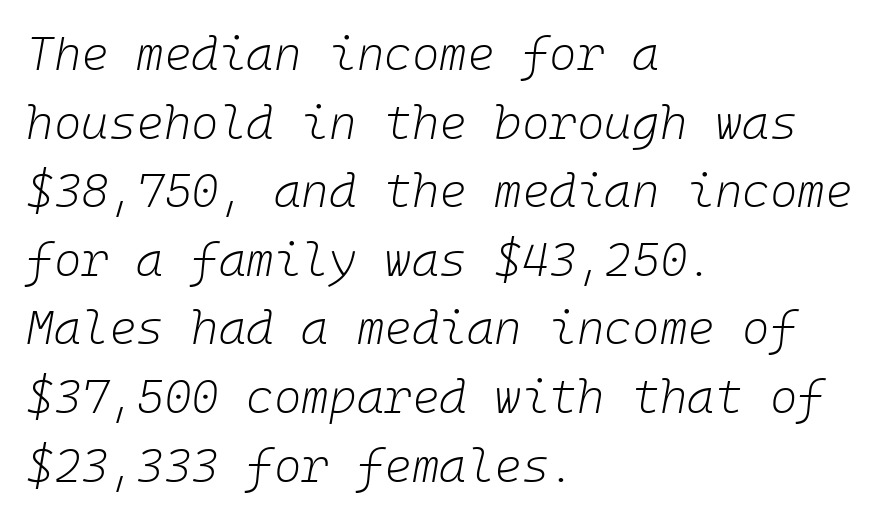
The letters look calm and open, with moderate or lighter stems. Compared with typical body copy, the letter spacing here is the same. Compared with a centered layout, this one pins lines to the left instead. The font's italic variant was chosen for this text.
